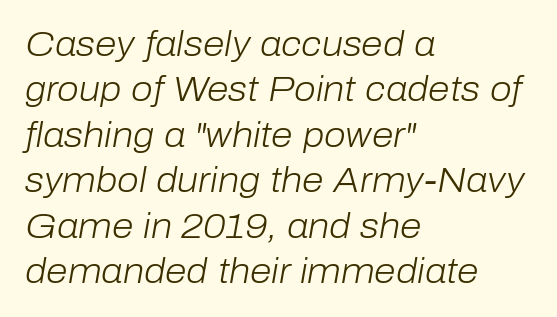
{"italic": "yes", "lean": "right", "slant_degrees": 10, "bold": "no", "weight": "light", "width": "normal", "stroke_contrast": "low", "x_height": "medium", "monospaced": "no", "underline": "no", "align": "left", "line_spacing": "normal", "line_spacing_ratio": 1.3, "letter_spacing": "normal", "letter_spacing_em": 0.0, "glyph_px": 35}
